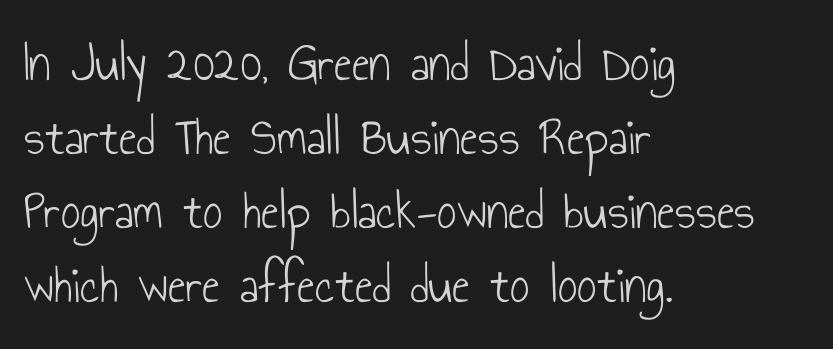
{"serif": "no", "italic": "no", "bold": "no", "weight": "light", "width": "condensed", "stroke_contrast": "low", "x_height": "small", "monospaced": "no", "underline": "no", "align": "left", "line_spacing": "normal", "line_spacing_ratio": 1.37, "letter_spacing": "normal", "letter_spacing_em": 0.0, "glyph_px": 54}
